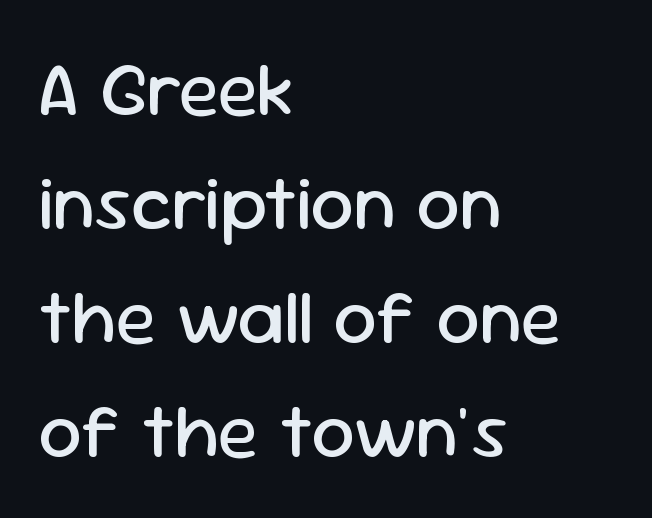
Letters rest on an invisible, unmarked baseline. Serif or sans? Sans — the stroke terminals are bare. A roman cut, with each character standing at attention. Glyph-to-glyph distance matches everyday printed text.
